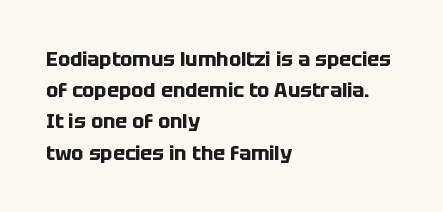
The image shows 20 px bold type, upright; set left-aligned, normal line spacing (1.56x), normal letter spacing, not underlined.
